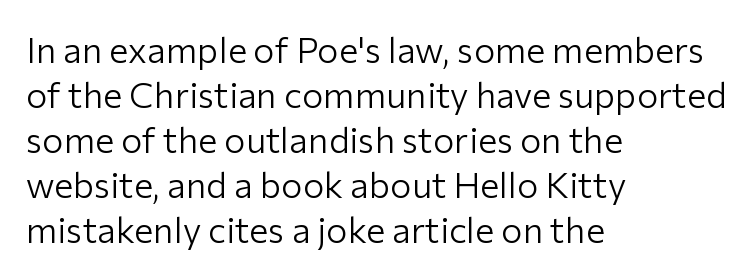
Q: Is the text bold? A: No.
Q: Is the text italic (slanted)? A: No, it is upright.
Q: Is the typeface a serif or a sans-serif typeface? A: Sans-serif.
Q: Is the text underlined? A: No.
Q: How is the paragraph aligned? A: Left-aligned.
Q: Is the spacing between letters normal or unusually wide? A: Normal.
Q: Is the spacing between lines tight, normal or loose? A: Normal.
Q: Width (condensed, normal, or wide)? A: Normal.
Q: Stroke contrast? A: Low.
Q: x-height? A: Medium.
Q: Monospaced? A: No.
